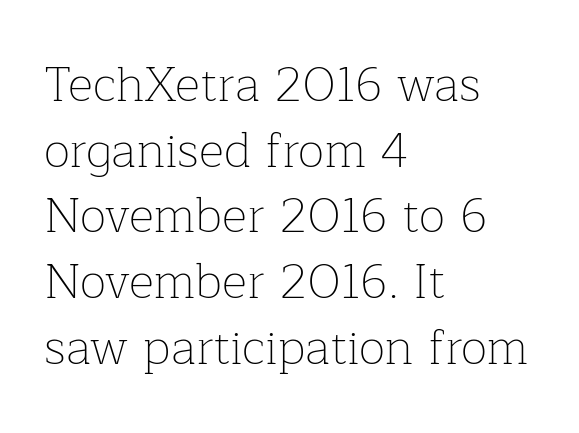
The image shows 49 px thin serif type, upright; set left-aligned, normal line spacing (1.34x), normal letter spacing, not underlined; low stroke contrast and a medium x-height.
